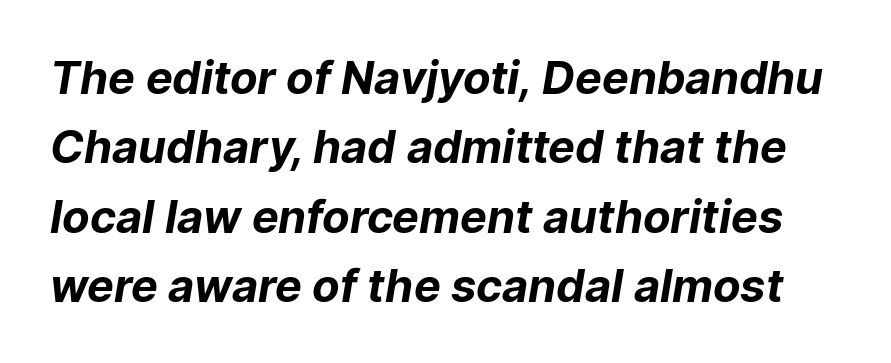
Q: Is the text bold? A: Yes.
Q: Is the typeface a serif or a sans-serif typeface? A: Sans-serif.
Q: Is the text underlined? A: No.
Q: Is the spacing between letters normal or unusually wide? A: Normal.
Q: Is the spacing between lines tight, normal or loose? A: Normal.
Q: Width (condensed, normal, or wide)? A: Normal.
Q: Stroke contrast? A: Low.
Q: x-height? A: Medium.
Q: Monospaced? A: No.
